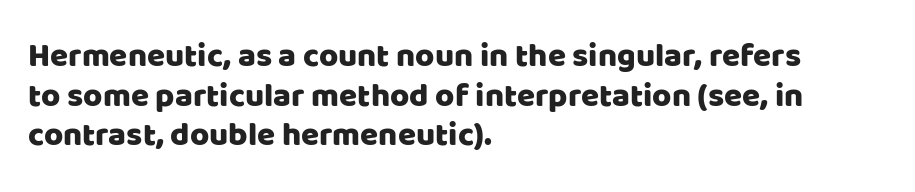
{"serif": "no", "italic": "no", "width": "normal", "stroke_contrast": "low", "x_height": "large", "monospaced": "no", "underline": "no", "align": "left", "line_spacing_ratio": 1.2, "letter_spacing": "normal", "letter_spacing_em": 0.0, "glyph_px": 33}
